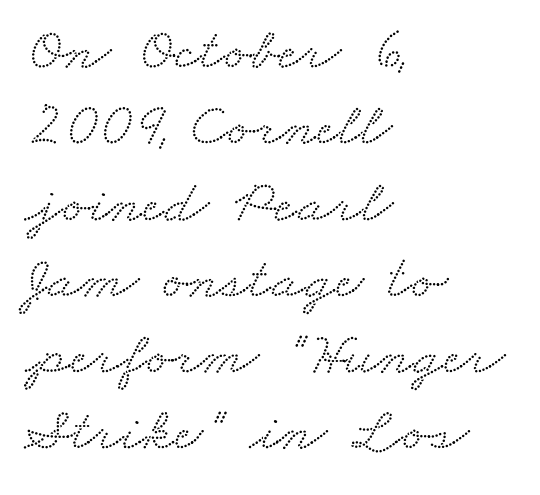
Q: Is the typeface a serif or a sans-serif typeface? A: Serif.
Q: Is the text underlined? A: No.
Q: How is the paragraph aligned? A: Left-aligned.
Q: Is the spacing between letters normal or unusually wide? A: Normal.
Q: Width (condensed, normal, or wide)? A: Wide.
Q: Stroke contrast? A: Low.
Q: x-height? A: Small.
Q: Monospaced? A: No.
